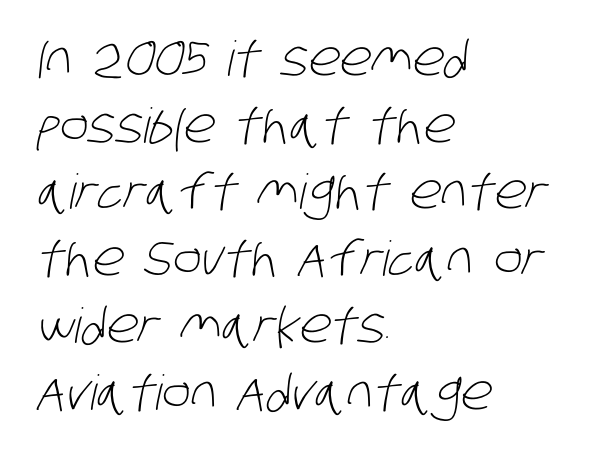
{"serif": "no", "bold": "no", "weight": "light", "width": "condensed", "stroke_contrast": "low", "x_height": "large", "monospaced": "no", "underline": "no", "align": "left", "line_spacing": "normal", "line_spacing_ratio": 1.39, "letter_spacing": "normal", "letter_spacing_em": 0.0, "glyph_px": 48}
